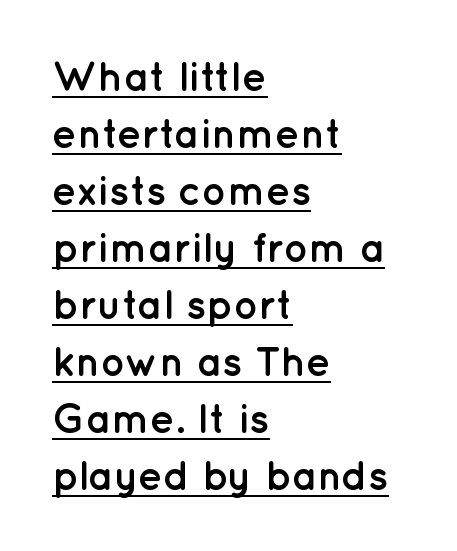
Q: Is the text bold? A: Yes.
Q: Is the text italic (slanted)? A: No, it is upright.
Q: Is the typeface a serif or a sans-serif typeface? A: Sans-serif.
Q: Is the text underlined? A: Yes.
Q: How is the paragraph aligned? A: Left-aligned.
Q: Is the spacing between letters normal or unusually wide? A: Normal.
Q: Is the spacing between lines tight, normal or loose? A: Normal.
Q: Width (condensed, normal, or wide)? A: Normal.
Q: Stroke contrast? A: Low.
Q: x-height? A: Medium.
Q: Monospaced? A: No.
